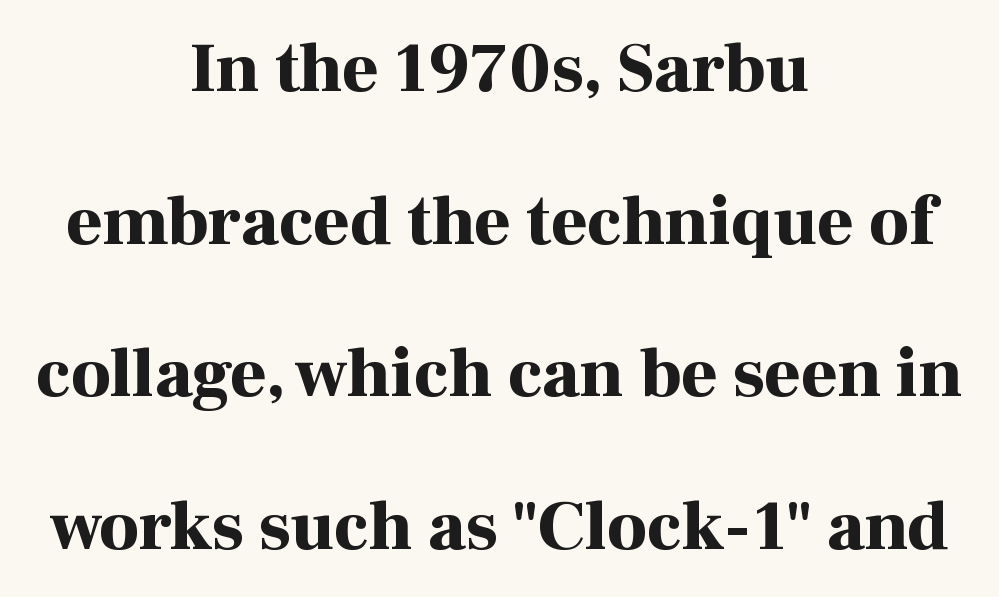
The image shows 70 px bold serif type, upright; set centered, loose line spacing (2.18x), normal letter spacing, not underlined; high stroke contrast and a medium x-height.
